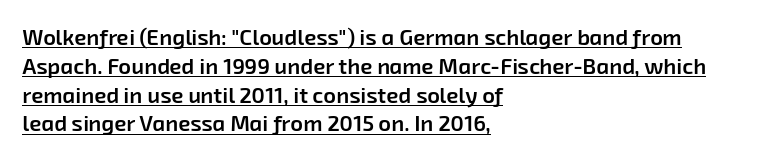
The image shows 22 px text type; set left-aligned, normal line spacing (1.31x), normal letter spacing, underlined.
